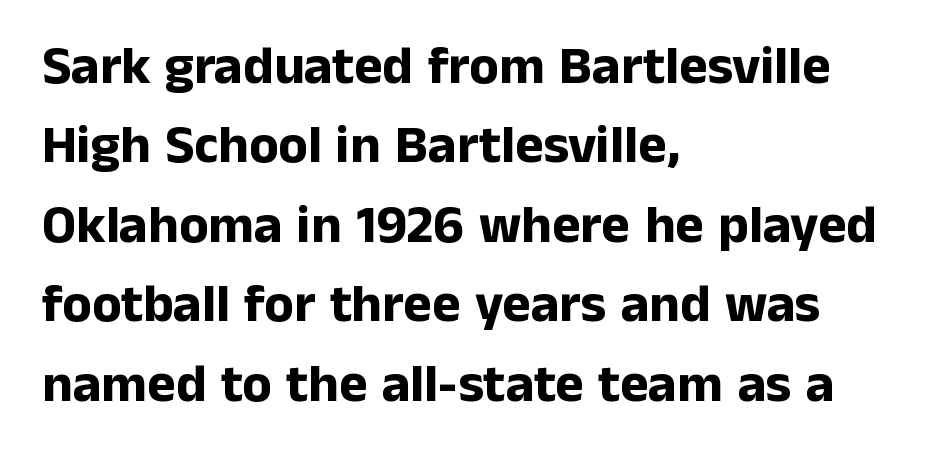
Between one letter and the next there's only the usual sliver of space. Typographically, this falls in the sans-serif category. A bare baseline throughout the passage. This is roman type, the default non-slanted kind.
